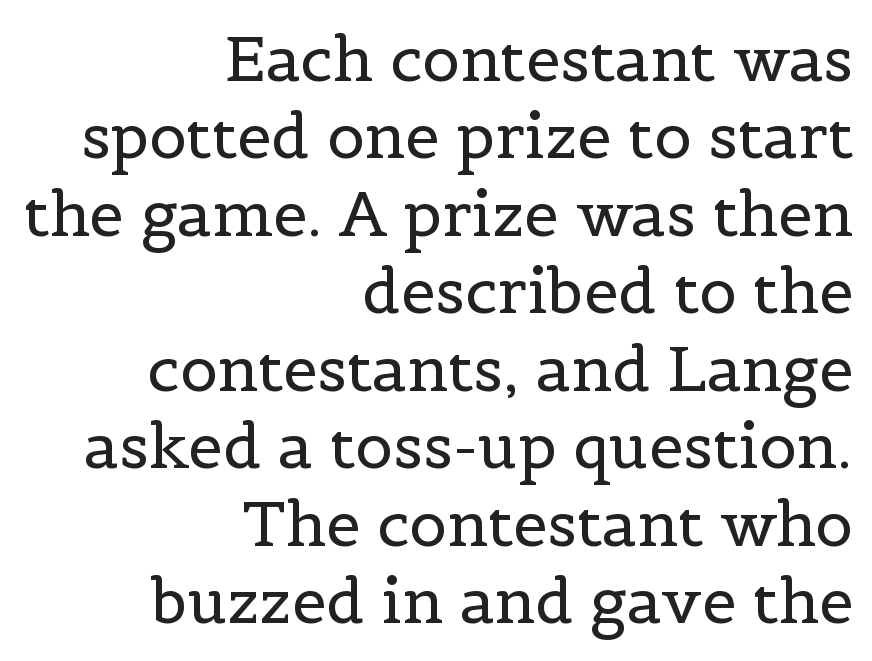
Teacher's note: observe the even right margin — that is flush-right alignment. The type is set solid horizontally, with unmodified tracking. To sum up the face: it has serifs. The space between consecutive lines is moderate.
